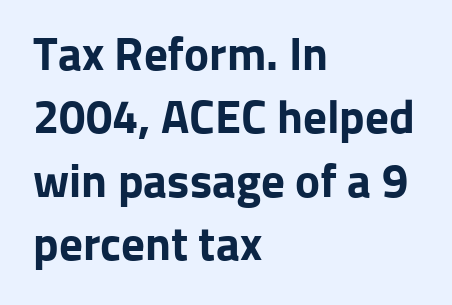
Q: Is the text bold? A: Yes.
Q: Is the text italic (slanted)? A: No, it is upright.
Q: Is the typeface a serif or a sans-serif typeface? A: Sans-serif.
Q: Is the text underlined? A: No.
Q: How is the paragraph aligned? A: Left-aligned.
Q: Is the spacing between letters normal or unusually wide? A: Normal.
Q: Is the spacing between lines tight, normal or loose? A: Normal.
Q: Width (condensed, normal, or wide)? A: Normal.
Q: Stroke contrast? A: Low.
Q: x-height? A: Medium.
Q: Monospaced? A: No.
